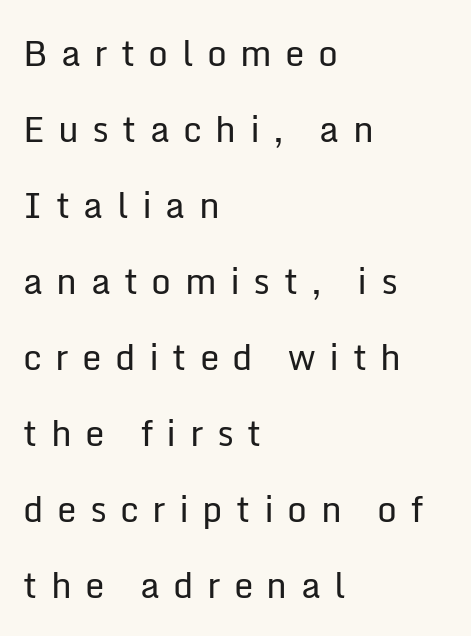
{"serif": "no", "italic": "no", "bold": "no", "weight": "regular", "width": "normal", "stroke_contrast": "low", "x_height": "medium", "monospaced": "no", "underline": "no", "align": "left", "line_spacing": "loose", "line_spacing_ratio": 2.17, "letter_spacing": "wide", "letter_spacing_em": 0.38, "glyph_px": 35}
